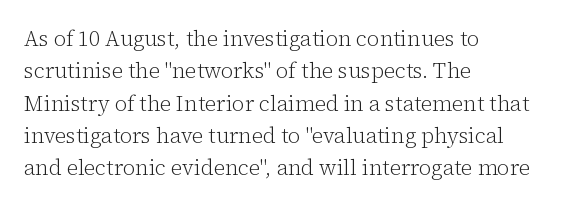
The image shows 21 px text type, upright; set left-aligned, normal line spacing (1.54x), normal letter spacing, not underlined.
